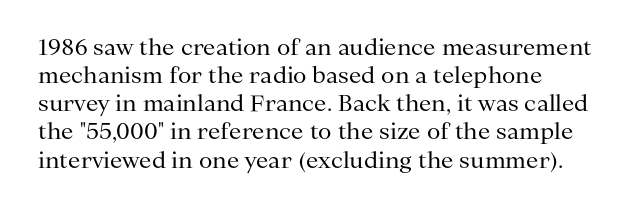
{"italic": "no", "bold": "no", "underline": "no", "align": "left", "line_spacing": "normal", "line_spacing_ratio": 1.28, "letter_spacing": "normal", "letter_spacing_em": 0.0, "glyph_px": 22}
